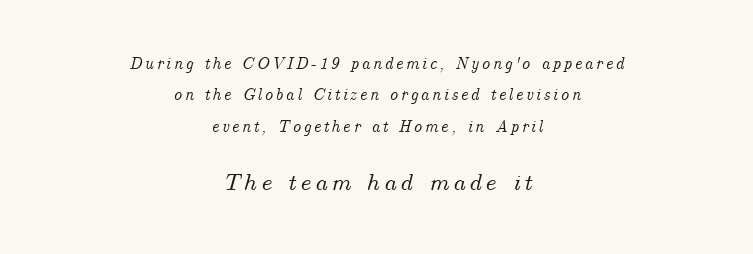
The image shows 25 px text type, italic (leaning right); set centered, line spacing 1.84x, not underlined; the second (bottom) block is 1.47x larger.
